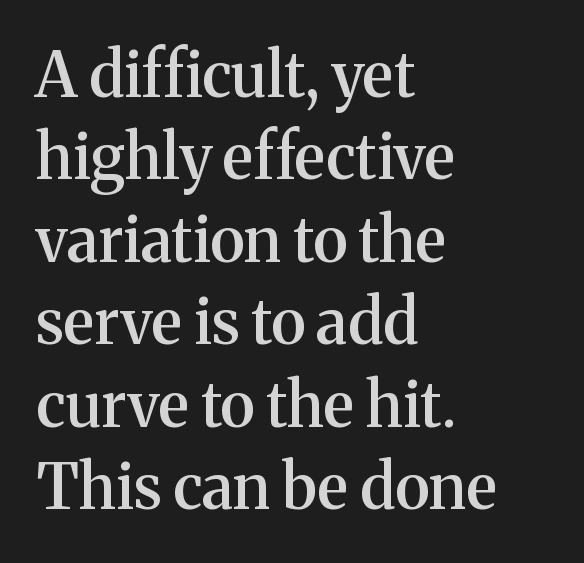
Ordinary non-slanted type is in use. Each word holds together tightly as a unit, with standard inter-letter gaps. The line-height multiplier appears to be the usual default. The baseline area is clear.
